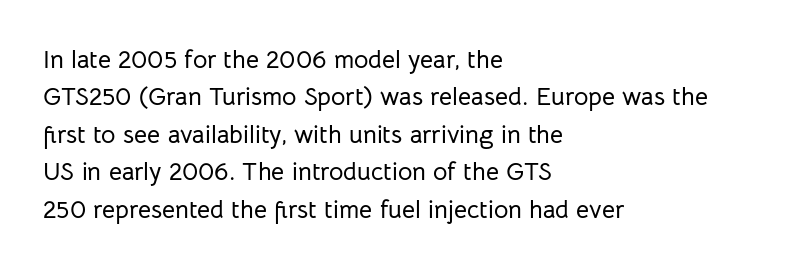
The image shows 25 px text type, upright; set left-aligned, normal line spacing (1.5x), normal letter spacing, not underlined.
